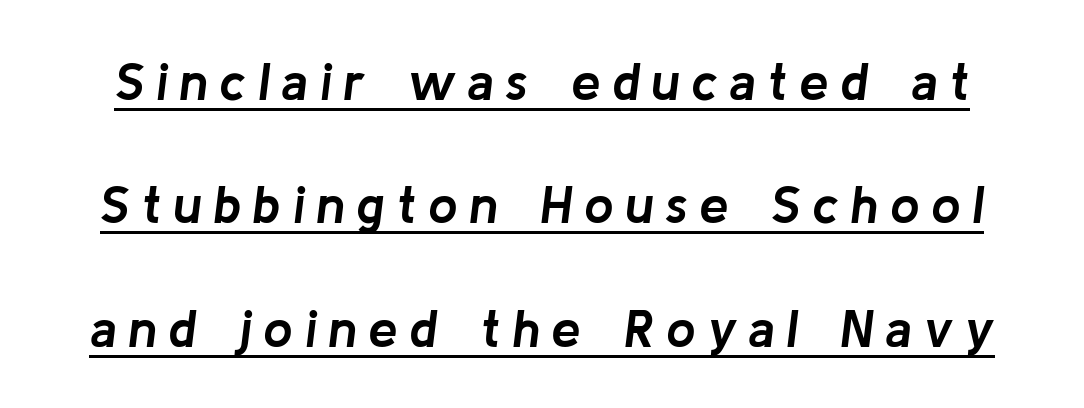
Q: Is the text bold? A: Yes.
Q: Is the text italic (slanted)? A: Yes, it leans right by about 8 degrees.
Q: Is the text underlined? A: Yes.
Q: Is the spacing between letters normal or unusually wide? A: Unusually wide.
Q: Is the spacing between lines tight, normal or loose? A: Loose.
Q: Width (condensed, normal, or wide)? A: Normal.
Q: Stroke contrast? A: Low.
Q: x-height? A: Medium.
Q: Monospaced? A: No.
